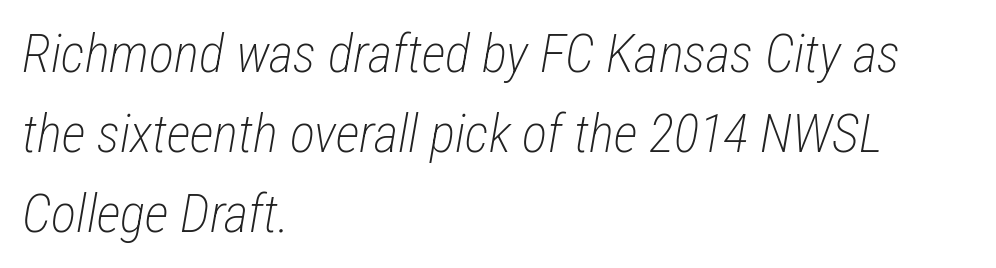
Compared with ordinary roman type, these characters are visibly tilted. Is the type heavy? It reads as light-to-regular instead. The face used here is proportionally spaced, like ordinary book or web type. Does the leading feel generous? No, just average.
